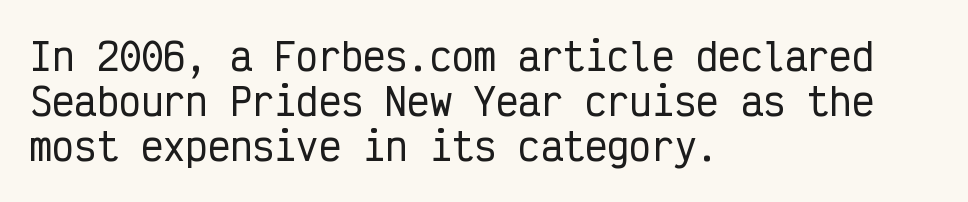
{"serif": "no", "italic": "no", "width": "condensed", "stroke_contrast": "low", "x_height": "medium", "monospaced": "yes", "underline": "no", "align": "left", "line_spacing_ratio": 1.22, "letter_spacing": "normal", "letter_spacing_em": 0.0, "glyph_px": 37}
